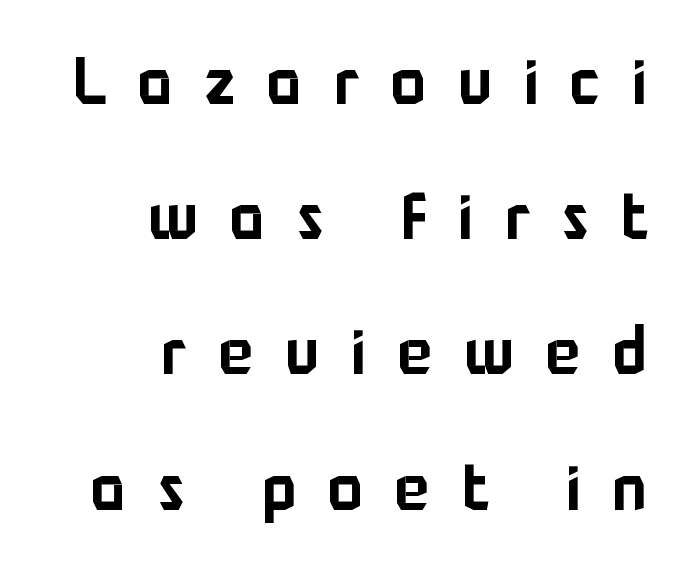
Q: Is the text italic (slanted)? A: No, it is upright.
Q: Is the typeface a serif or a sans-serif typeface? A: Sans-serif.
Q: Is the text underlined? A: No.
Q: How is the paragraph aligned? A: Right-aligned.
Q: Is the spacing between letters normal or unusually wide? A: Unusually wide.
Q: Is the spacing between lines tight, normal or loose? A: Loose.
Q: Width (condensed, normal, or wide)? A: Normal.
Q: Stroke contrast? A: Low.
Q: x-height? A: Medium.
Q: Monospaced? A: No.
